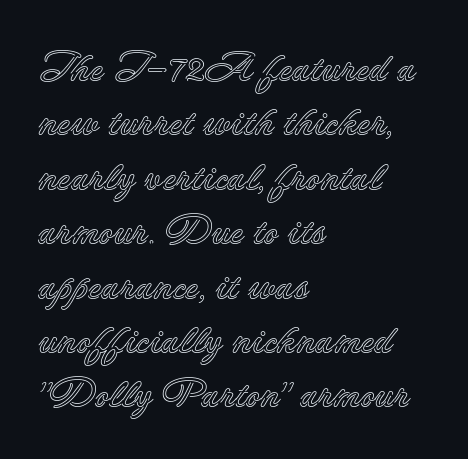
{"width": "normal", "x_height": "small", "monospaced": "no", "underline": "no", "align": "left", "line_spacing": "normal", "line_spacing_ratio": 1.36, "letter_spacing": "normal", "letter_spacing_em": 0.0, "glyph_px": 40}
